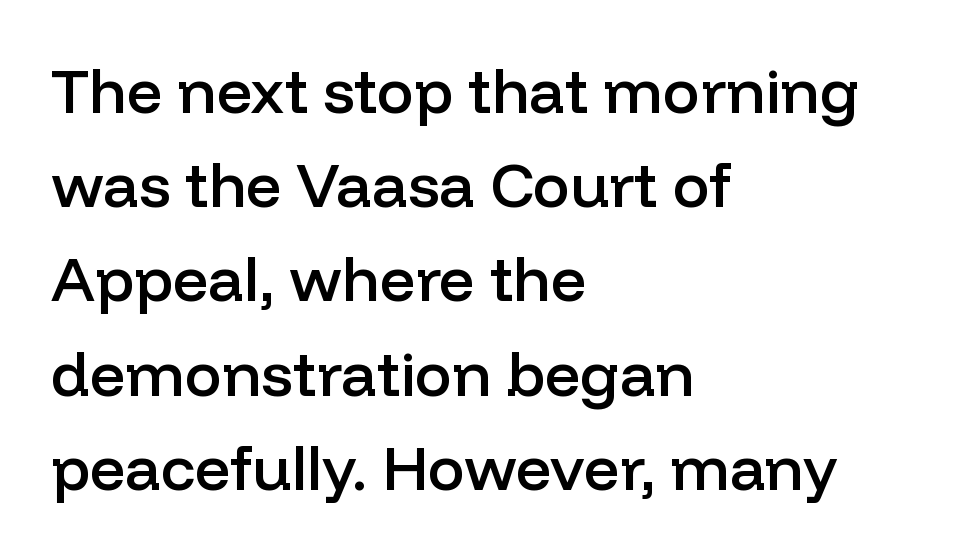
Line starts are locked; line ends wander. You could not count columns in this text — the font is proportionally spaced. Anything drawn beneath the words? Only blank space. Honestly, the letter spacing is just normal — you wouldn't notice it. The lines sit at an ordinary, default distance from one another.
